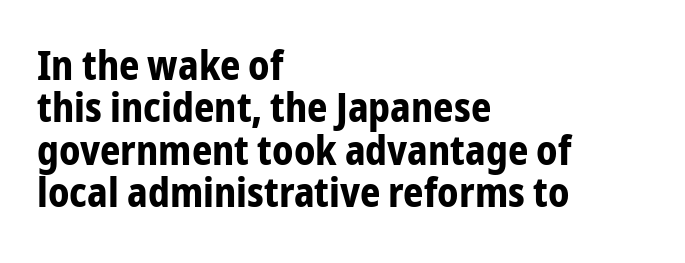
{"serif": "no", "italic": "no", "bold": "yes", "weight": "bold", "width": "condensed", "stroke_contrast": "low", "x_height": "medium", "monospaced": "no", "underline": "no", "align": "left", "line_spacing": "tight", "line_spacing_ratio": 1.06, "letter_spacing": "normal", "letter_spacing_em": 0.0, "glyph_px": 40}
